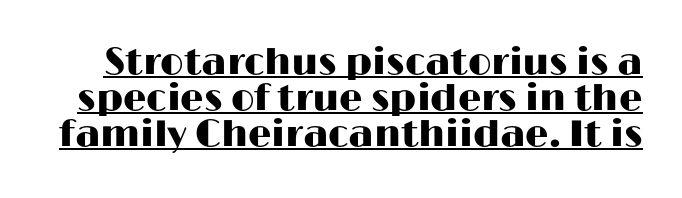
The image shows 37 px wide sans-serif type, upright; set tight line spacing (0.97x), normal letter spacing, underlined; high stroke contrast and a medium x-height.
